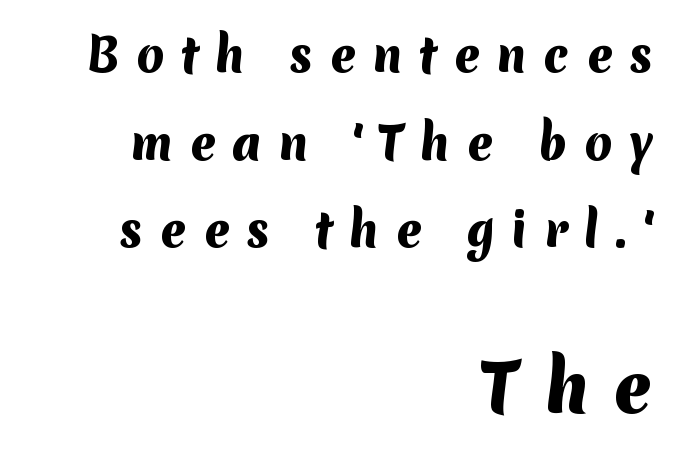
Q: Is the text bold? A: Yes.
Q: Is the typeface a serif or a sans-serif typeface? A: Sans-serif.
Q: Is the text underlined? A: No.
Q: How is the paragraph aligned? A: Right-aligned.
Q: Is the spacing between letters normal or unusually wide? A: Unusually wide.
Q: Is the spacing between lines tight, normal or loose? A: Loose.
Q: Which block of text is set in a larger size, the first (top) or the second (bottom)? A: The second (bottom) one.
Q: Width (condensed, normal, or wide)? A: Normal.
Q: Stroke contrast? A: Medium.
Q: x-height? A: Medium.
Q: Monospaced? A: No.
